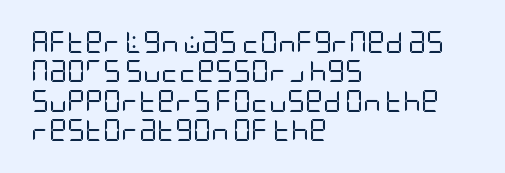
{"italic": "no", "bold": "no", "underline": "no", "align": "left", "line_spacing": "normal", "line_spacing_ratio": 1.34, "letter_spacing": "normal", "letter_spacing_em": 0.0, "glyph_px": 22}
